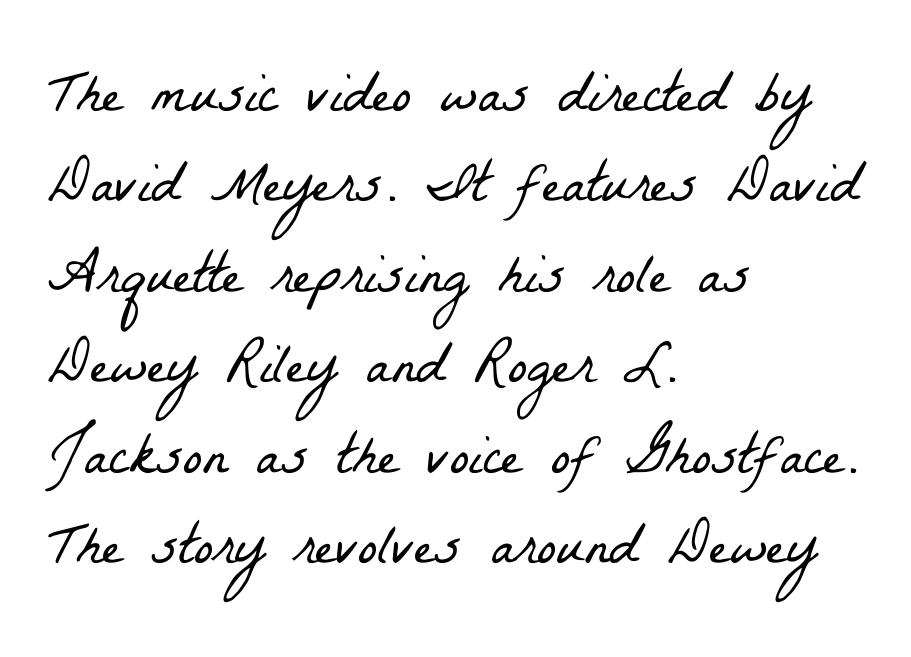
Descenders hang freely into open space. Serifs: yes, visible at the terminals of the letterforms. The typeface has the unassuming heft of standard copy or less. Each letter keeps its own natural width here, so spacing adapts to shape. Which margin do the lines hug? The left one — the right edge is uneven.
